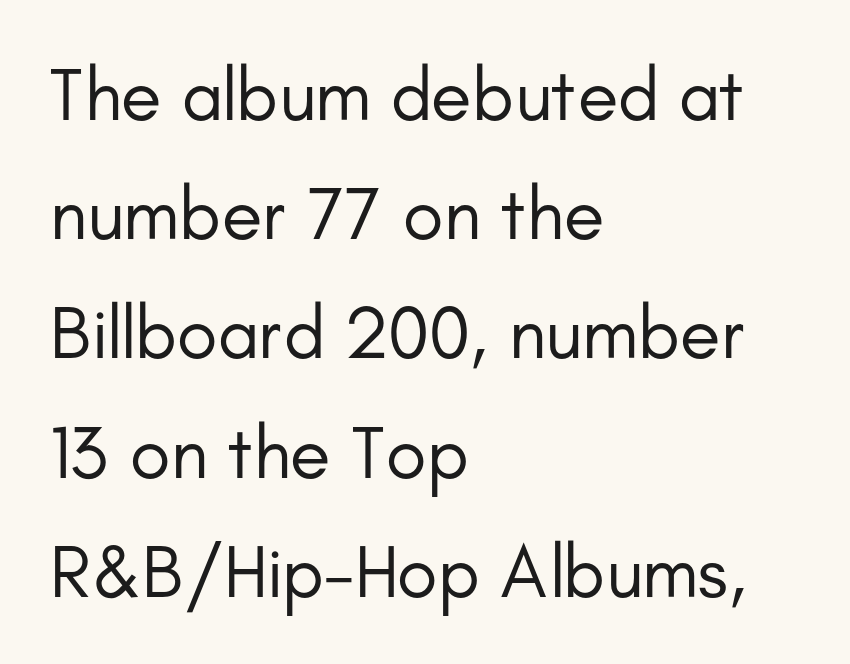
Tall strokes in this sample are plumb rather than angled. This sample has the flowing, uneven cadence of proportional lettering. No extra tracking has been applied to these lines. Stem width sits at or under what a default text font uses.
